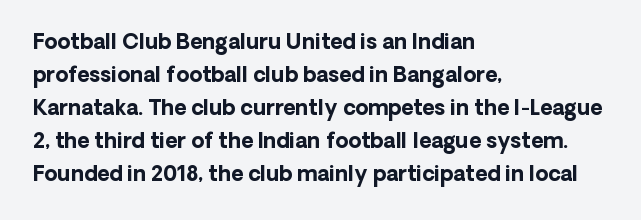
{"italic": "no", "bold": "yes", "underline": "no", "align": "left", "line_spacing": "normal", "line_spacing_ratio": 1.57, "letter_spacing": "normal", "letter_spacing_em": 0.0, "glyph_px": 21}
